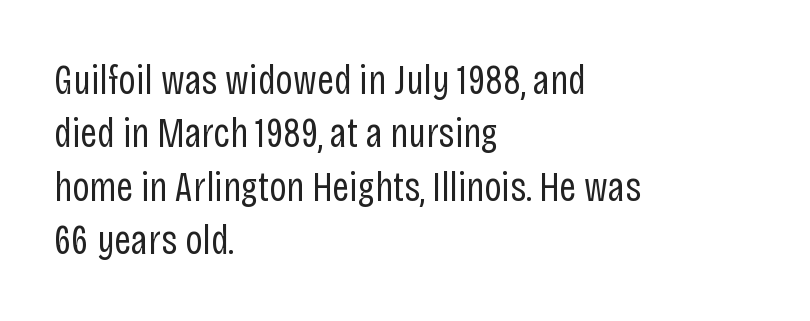
Q: Is the text bold? A: No.
Q: Is the text italic (slanted)? A: No, it is upright.
Q: Is the typeface a serif or a sans-serif typeface? A: Sans-serif.
Q: Is the text underlined? A: No.
Q: How is the paragraph aligned? A: Left-aligned.
Q: Is the spacing between letters normal or unusually wide? A: Normal.
Q: Is the spacing between lines tight, normal or loose? A: Normal.
Q: Width (condensed, normal, or wide)? A: Condensed.
Q: Stroke contrast? A: Low.
Q: x-height? A: Large.
Q: Monospaced? A: No.
